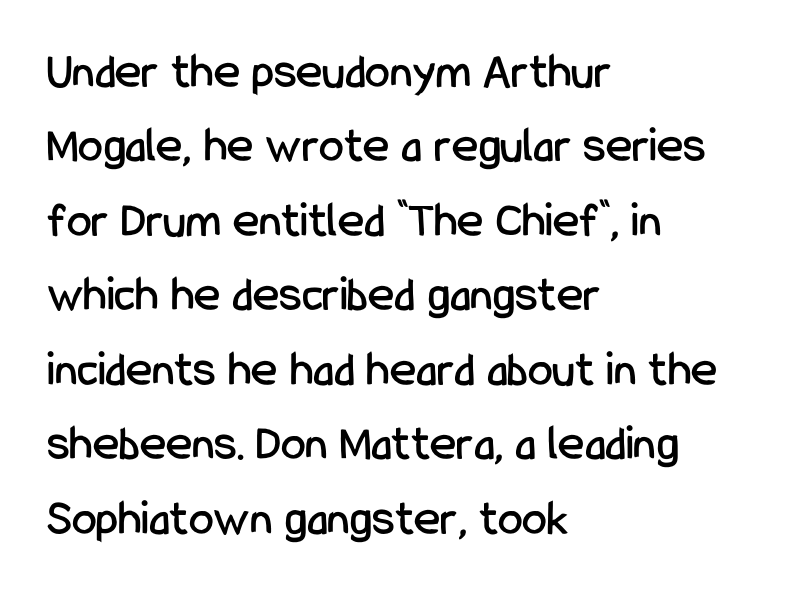
The image shows 50 px condensed sans-serif type, upright; set left-aligned, normal line spacing (1.49x), normal letter spacing, not underlined; low stroke contrast and a medium x-height.
